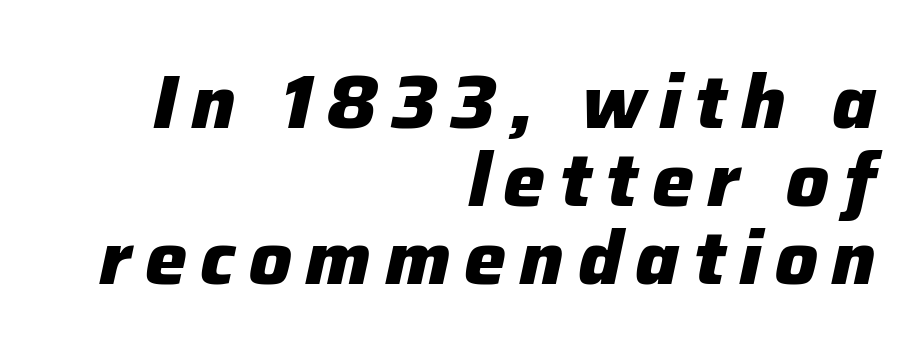
{"italic": "yes", "lean": "right", "slant_degrees": 12, "bold": "yes", "weight": "heavy", "width": "normal", "stroke_contrast": "low", "x_height": "medium", "monospaced": "no", "underline": "no", "align": "right", "line_spacing": "tight", "line_spacing_ratio": 1.04, "glyph_px": 75}
